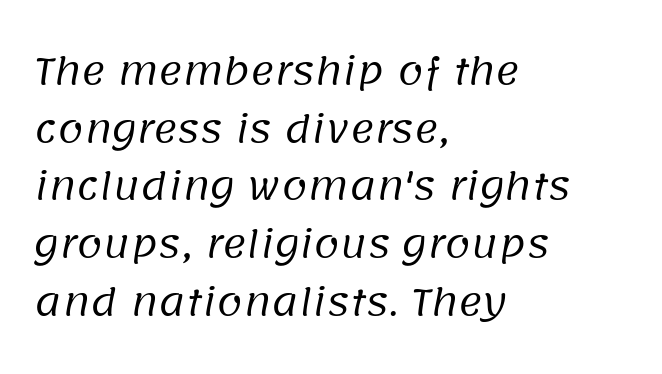
{"serif": "no", "bold": "no", "weight": "regular", "width": "normal", "stroke_contrast": "low", "x_height": "large", "monospaced": "no", "underline": "no", "align": "left", "line_spacing": "normal", "line_spacing_ratio": 1.56, "letter_spacing": "normal", "letter_spacing_em": 0.0, "glyph_px": 37}
